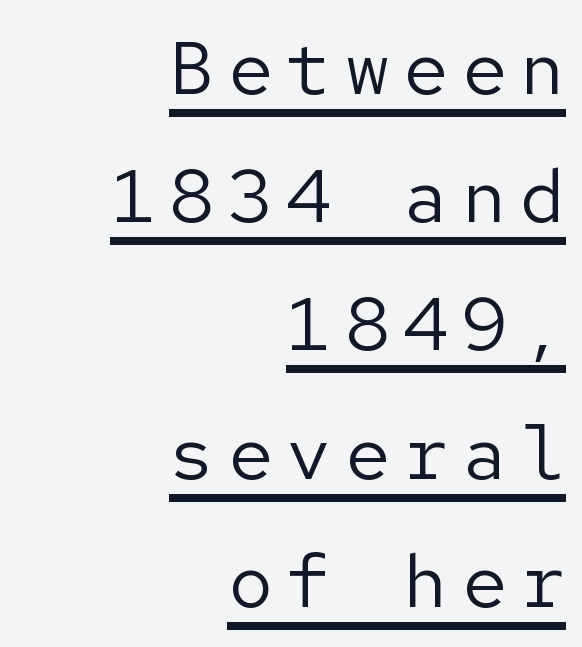
The paragraph has a hard right edge and a soft left edge. The weight would be labelled regular, book, light, or lighter still. This rendering employs a face without finishing strokes, i.e., a sans-serif. A roman cut, with each character standing at attention. In designer terms, the underline attribute is active on this setting.
